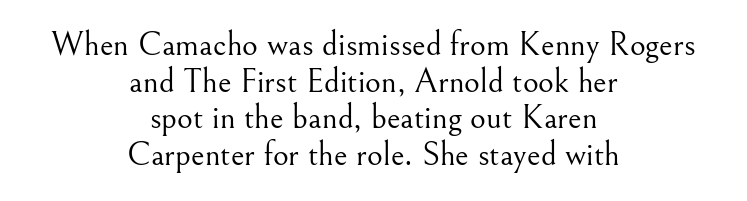
The image shows 34 px light serif type, upright; set centered, tight line spacing (1.08x), normal letter spacing, not underlined; medium stroke contrast and a small x-height.
